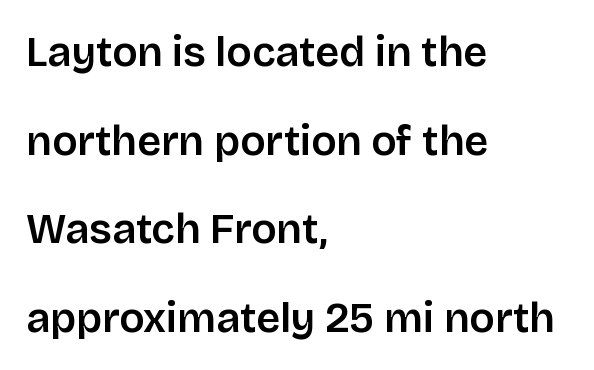
The image shows 42 px sans-serif type, upright; set left-aligned, loose line spacing (2.11x), normal letter spacing, not underlined; low stroke contrast and a large x-height.
